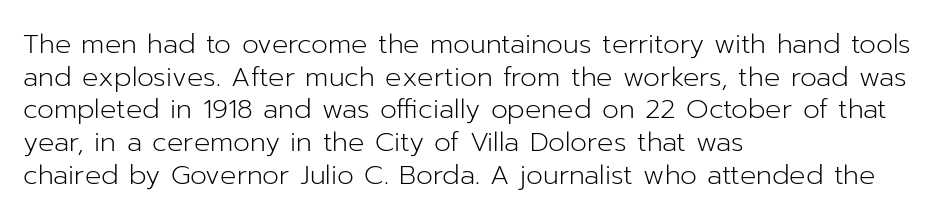
The image shows 27 px text type, upright; set left-aligned, line spacing 1.21x, normal letter spacing, not underlined.
